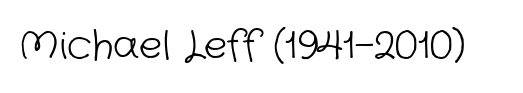
The image shows 39 px light sans-serif type; set normal letter spacing, not underlined; low stroke contrast and a medium x-height.
